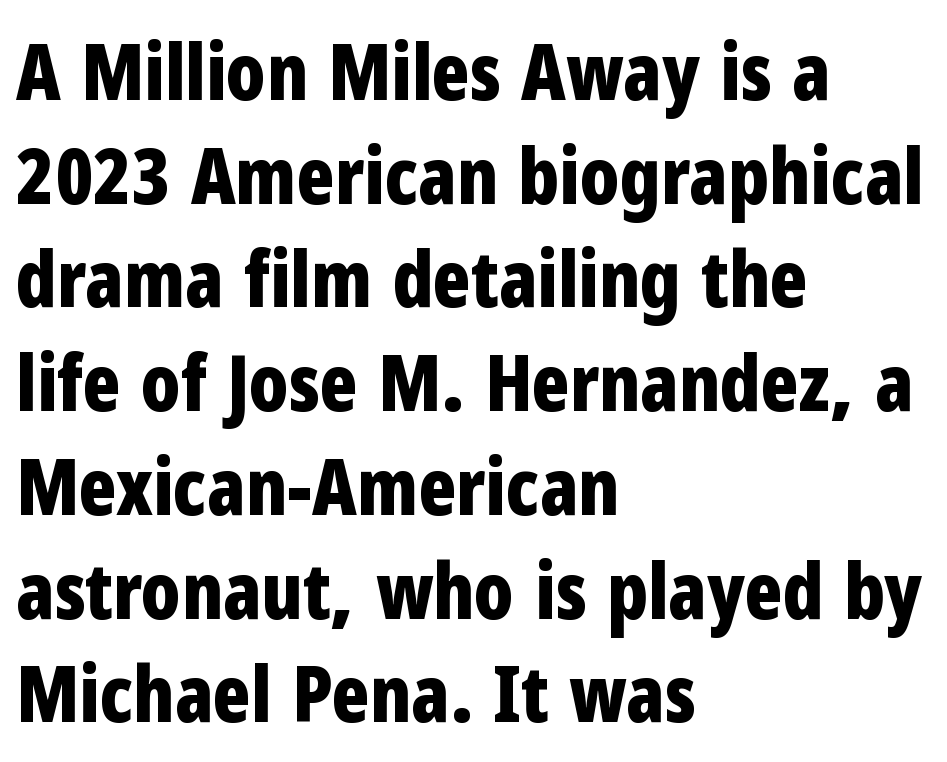
The image shows 78 px bold, condensed sans-serif type, upright; set left-aligned, normal line spacing (1.33x), normal letter spacing, not underlined; low stroke contrast and a medium x-height.
